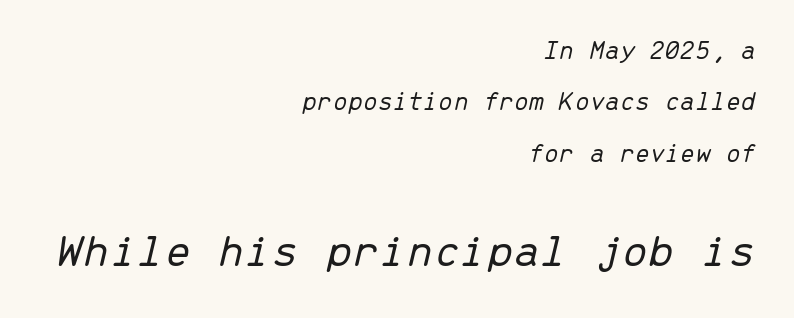
Q: Is the text bold? A: No.
Q: Is the text italic (slanted)? A: Yes, it leans right by about 13 degrees.
Q: Is the text underlined? A: No.
Q: How is the paragraph aligned? A: Right-aligned.
Q: Is the spacing between letters normal or unusually wide? A: Normal.
Q: Is the spacing between lines tight, normal or loose? A: Loose.
Q: Which block of text is set in a larger size, the first (top) or the second (bottom)? A: The second (bottom) one.
Q: Width (condensed, normal, or wide)? A: Normal.
Q: Stroke contrast? A: Low.
Q: x-height? A: Medium.
Q: Monospaced? A: Yes.
